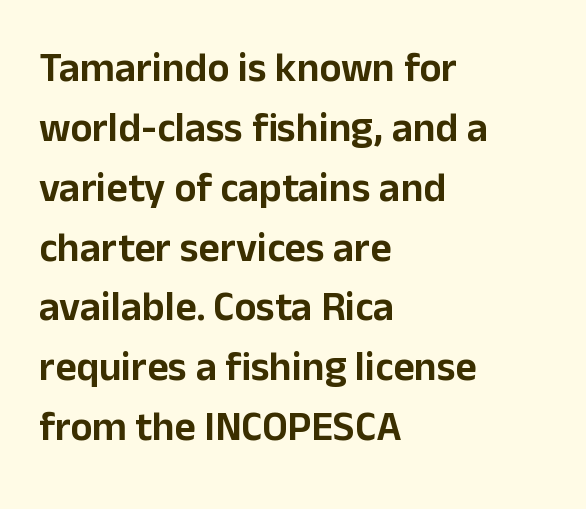
The image shows 41 px sans-serif type, upright; set left-aligned, normal line spacing (1.46x), normal letter spacing, not underlined; low stroke contrast and a medium x-height.
